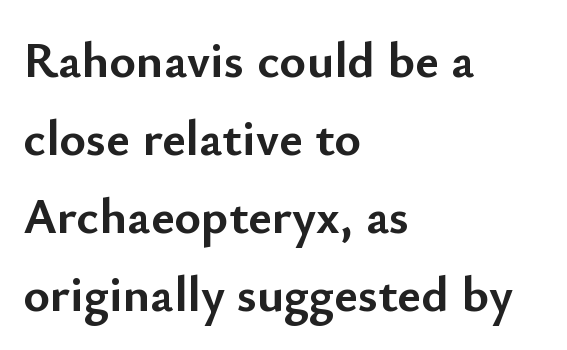
{"serif": "no", "italic": "no", "bold": "yes", "weight": "semibold", "width": "normal", "stroke_contrast": "low", "x_height": "small", "monospaced": "no", "underline": "no", "align": "left", "line_spacing": "normal", "line_spacing_ratio": 1.53, "letter_spacing": "normal", "letter_spacing_em": 0.0, "glyph_px": 51}
